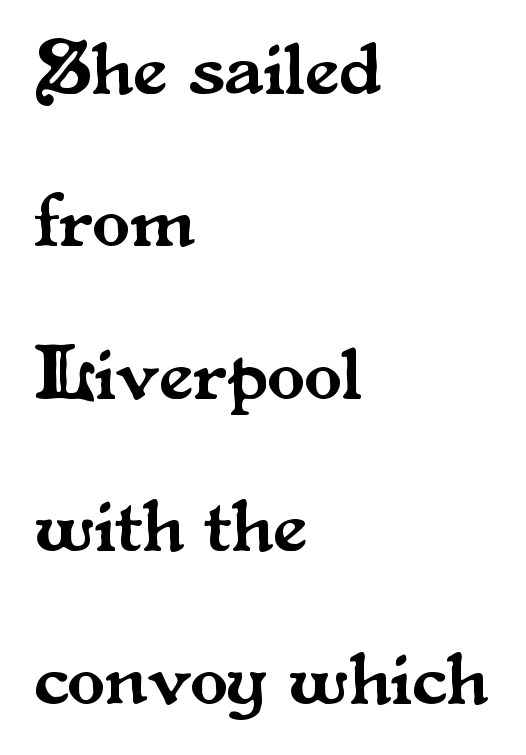
The image shows 77 px serif type, upright; set left-aligned, loose line spacing (1.98x), normal letter spacing, not underlined; medium stroke contrast and a small x-height.
